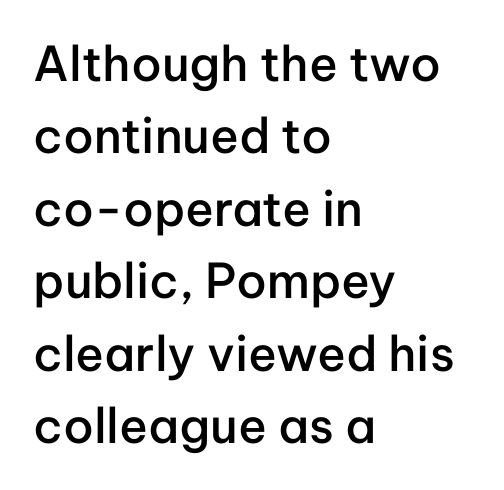
Here the glyphs are tracked normally, forming tight word shapes. Vertically, the passage feels balanced, rows spaced as you'd expect. Check where the strokes stop: nothing finishes them off — pure sans. The sample has been set in demibold, a notch under bold.
